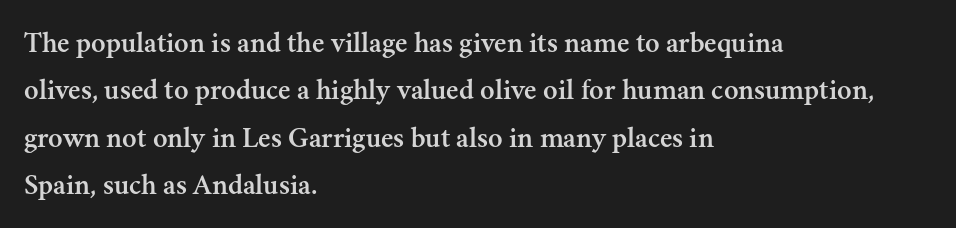
{"serif": "yes", "italic": "no", "width": "normal", "stroke_contrast": "medium", "x_height": "small", "monospaced": "no", "underline": "no", "align": "left", "line_spacing": "normal", "line_spacing_ratio": 1.58, "letter_spacing": "normal", "letter_spacing_em": 0.0, "glyph_px": 30}
